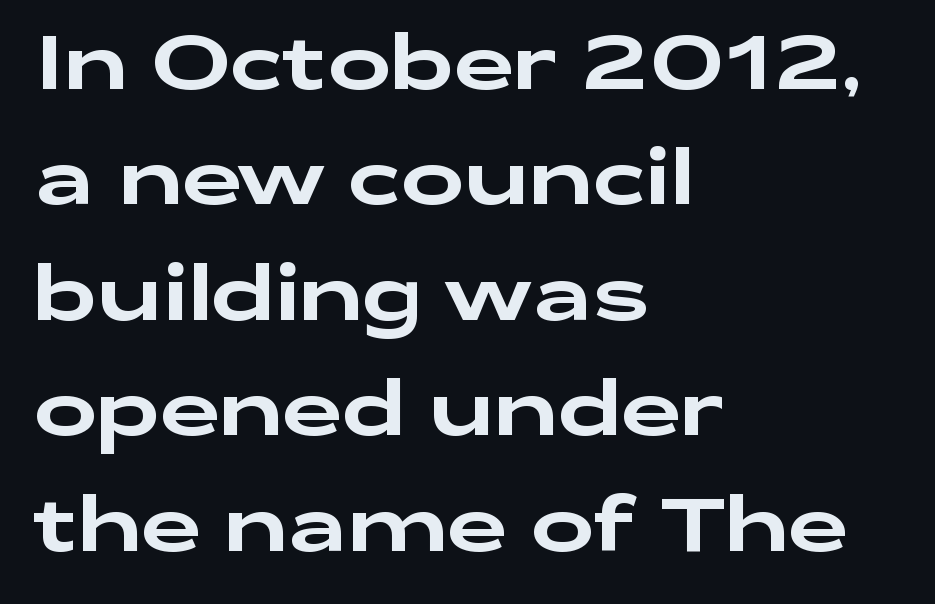
Q: Is the text italic (slanted)? A: No, it is upright.
Q: Is the typeface a serif or a sans-serif typeface? A: Sans-serif.
Q: Is the text underlined? A: No.
Q: How is the paragraph aligned? A: Left-aligned.
Q: Is the spacing between letters normal or unusually wide? A: Normal.
Q: Is the spacing between lines tight, normal or loose? A: Normal.
Q: Width (condensed, normal, or wide)? A: Wide.
Q: Stroke contrast? A: Low.
Q: x-height? A: Medium.
Q: Monospaced? A: No.
